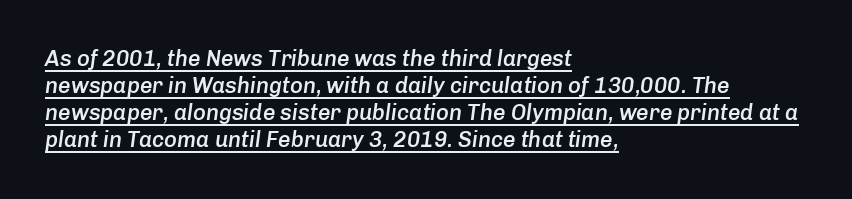
Q: Is the text bold? A: Semi-bold.
Q: Is the text italic (slanted)? A: Yes, it leans right by about 8 degrees.
Q: Is the text underlined? A: Yes.
Q: How is the paragraph aligned? A: Left-aligned.
Q: Is the spacing between letters normal or unusually wide? A: Normal.
